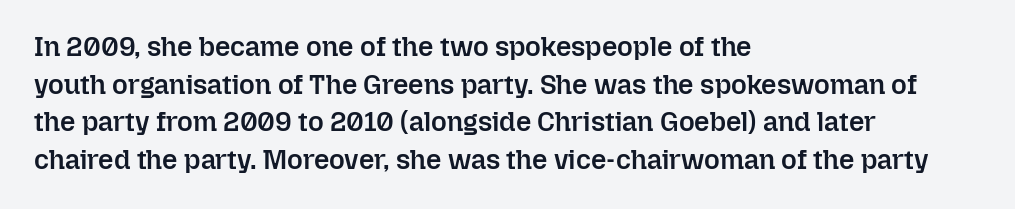
{"italic": "no", "bold": "semi", "underline": "no", "align": "left", "line_spacing": "normal", "line_spacing_ratio": 1.39, "letter_spacing": "normal", "letter_spacing_em": 0.0, "glyph_px": 27}
